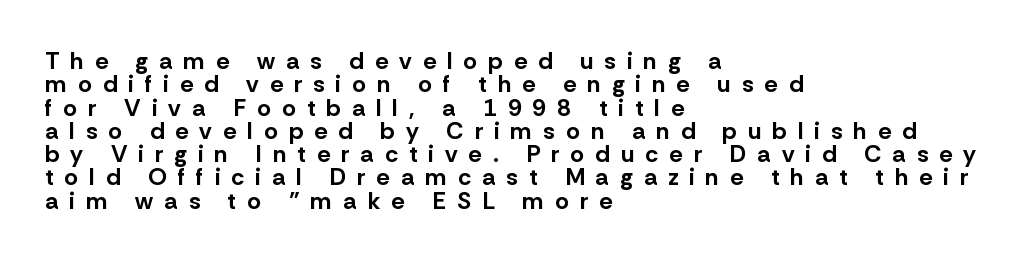
Q: Is the text bold? A: Yes.
Q: Is the text italic (slanted)? A: No, it is upright.
Q: Is the text underlined? A: No.
Q: How is the paragraph aligned? A: Left-aligned.
Q: Is the spacing between letters normal or unusually wide? A: Unusually wide.
Q: Is the spacing between lines tight, normal or loose? A: Tight.
